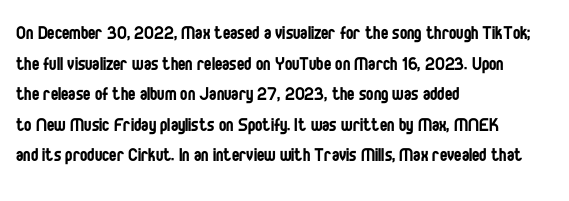
Here the glyphs are tracked normally, forming tight word shapes. This sample keeps an unexceptional amount of space between lines. Every character sits straight up, as roman type does. Each stroke keeps to a modest, everyday thickness or less. This rendering uses left alignment, leaving the right contour irregular. Descenders are the only things crossing below the line.
